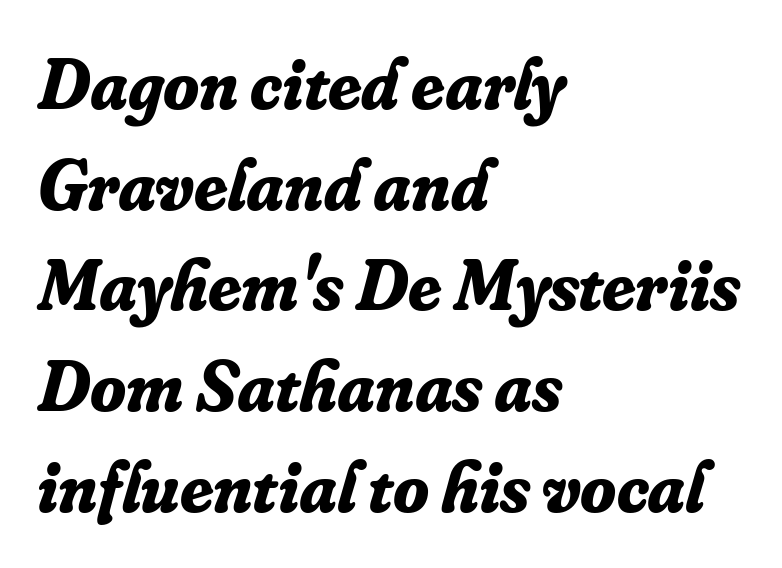
{"serif": "yes", "italic": "yes", "lean": "right", "slant_degrees": 16, "bold": "yes", "weight": "bold", "width": "normal", "stroke_contrast": "low", "x_height": "small", "monospaced": "no", "underline": "no", "align": "left", "line_spacing": "normal", "line_spacing_ratio": 1.38, "letter_spacing": "normal", "letter_spacing_em": 0.0, "glyph_px": 73}
